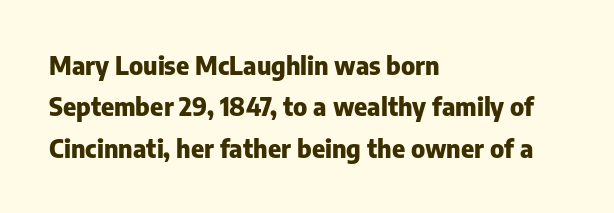
The image shows 25 px bold type, upright; set left-aligned, normal line spacing (1.66x), normal letter spacing, not underlined.
